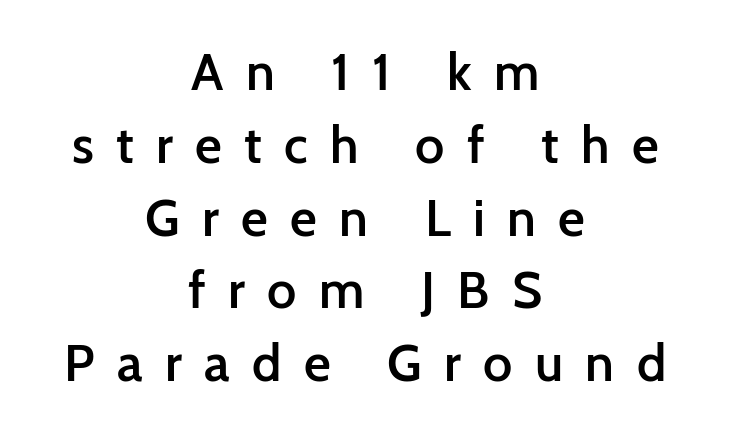
{"serif": "no", "italic": "no", "bold": "semi", "weight": "semibold", "width": "normal", "stroke_contrast": "low", "x_height": "medium", "monospaced": "no", "underline": "no", "align": "center", "line_spacing": "normal", "line_spacing_ratio": 1.4, "letter_spacing": "wide", "letter_spacing_em": 0.43, "glyph_px": 52}
